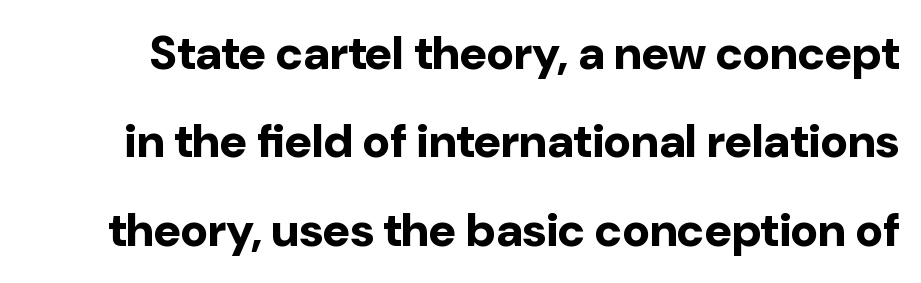
{"serif": "no", "italic": "no", "bold": "yes", "weight": "bold", "width": "normal", "stroke_contrast": "low", "x_height": "medium", "monospaced": "no", "underline": "no", "line_spacing_ratio": 1.88, "letter_spacing": "normal", "letter_spacing_em": 0.0, "glyph_px": 47}
